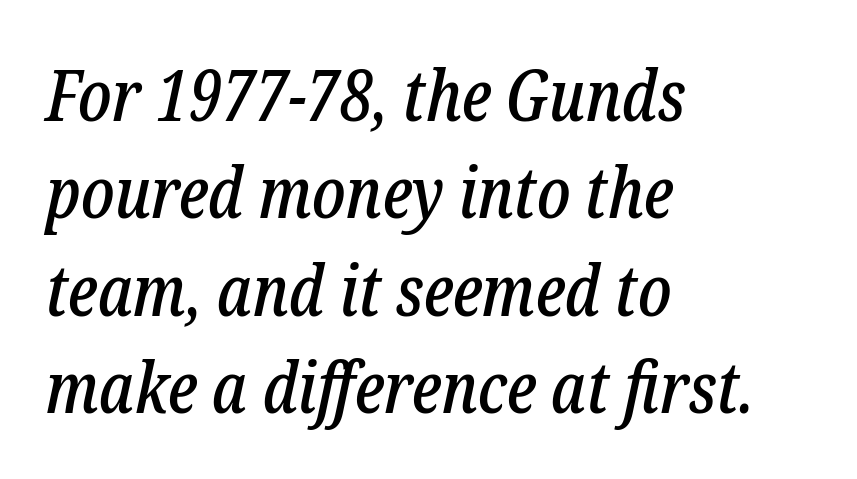
A typesetter would call this proportional, since set widths differ per character. Vertically, the passage feels balanced, rows spaced as you'd expect. An italicized treatment has been applied to the whole sample. Note: serifs present on the glyphs. Type without underlining.
